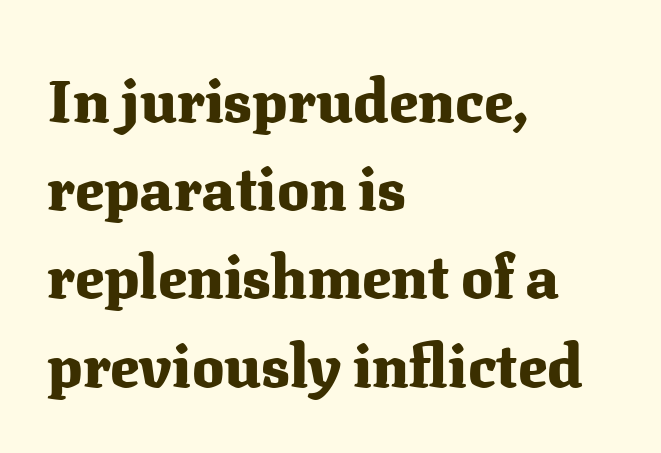
Q: Is the text bold? A: Yes.
Q: Is the text italic (slanted)? A: No, it is upright.
Q: Is the typeface a serif or a sans-serif typeface? A: Serif.
Q: Is the text underlined? A: No.
Q: How is the paragraph aligned? A: Left-aligned.
Q: Is the spacing between letters normal or unusually wide? A: Normal.
Q: Is the spacing between lines tight, normal or loose? A: Normal.
Q: Width (condensed, normal, or wide)? A: Normal.
Q: Stroke contrast? A: Medium.
Q: x-height? A: Medium.
Q: Monospaced? A: No.
